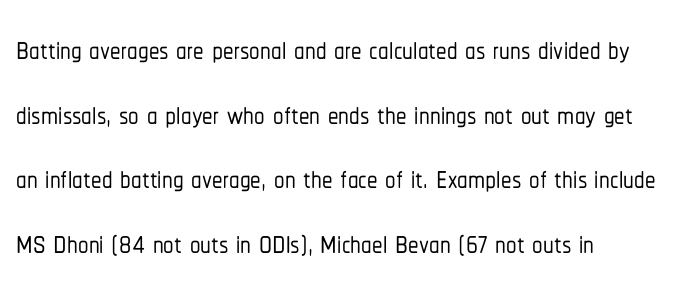
Q: Is the text italic (slanted)? A: No, it is upright.
Q: Is the typeface a serif or a sans-serif typeface? A: Sans-serif.
Q: Is the text underlined? A: No.
Q: How is the paragraph aligned? A: Left-aligned.
Q: Is the spacing between letters normal or unusually wide? A: Normal.
Q: Is the spacing between lines tight, normal or loose? A: Normal.
Q: Width (condensed, normal, or wide)? A: Condensed.
Q: Stroke contrast? A: Low.
Q: x-height? A: Medium.
Q: Monospaced? A: No.
